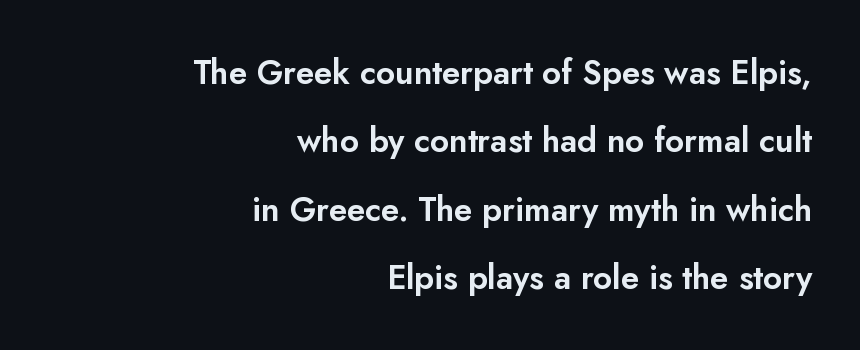
Q: Is the text italic (slanted)? A: No, it is upright.
Q: Is the typeface a serif or a sans-serif typeface? A: Sans-serif.
Q: Is the text underlined? A: No.
Q: How is the paragraph aligned? A: Right-aligned.
Q: Is the spacing between letters normal or unusually wide? A: Normal.
Q: Is the spacing between lines tight, normal or loose? A: Loose.
Q: Width (condensed, normal, or wide)? A: Normal.
Q: Stroke contrast? A: Low.
Q: x-height? A: Small.
Q: Monospaced? A: No.
